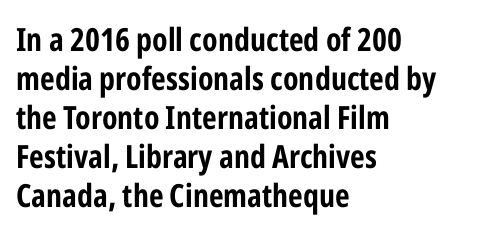
Observe the absence of serifs on each vertical stroke in this sample. If you drew a ruler down the left edge, every line would touch it. Ordinary non-slanted type is in use. Spacing verdict: proportional, widths tailored to each character. The string is rendered with underlining switched off. Standard letterfit; no display-style spreading of the glyphs.
